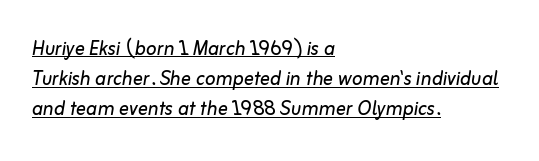
The image shows 25 px text type, italic (leaning right); set left-aligned, line spacing 1.21x, normal letter spacing, underlined.
